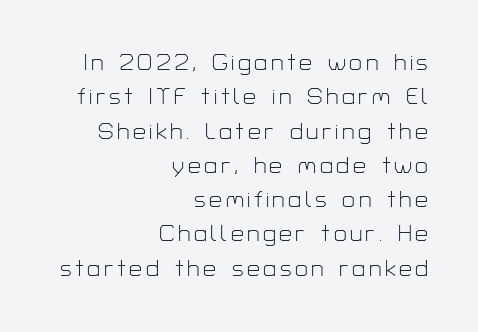
Do the letters lean? They stand straight. Reading down the block, your eye finds every line finishing at a fixed right position. The string is rendered with underlining switched off. Baseline-to-baseline distance is the conventional proportion of letter height.
